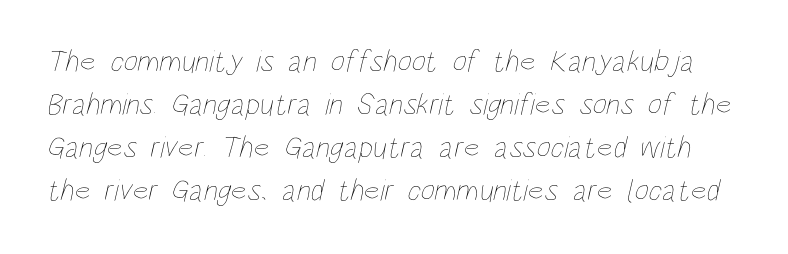
The image shows 31 px thin, condensed type; set normal line spacing (1.39x), normal letter spacing, not underlined; low stroke contrast and a large x-height.
